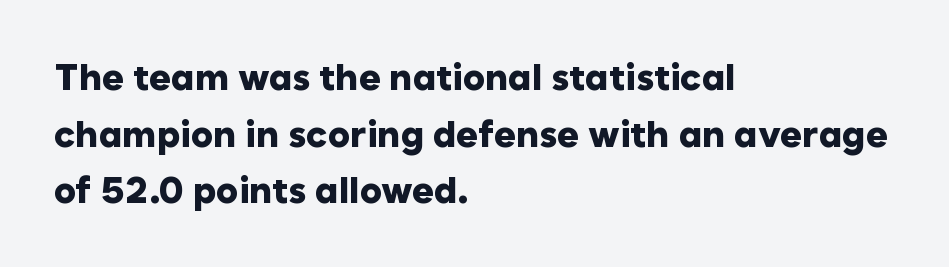
Q: Is the text bold? A: Yes.
Q: Is the text italic (slanted)? A: No, it is upright.
Q: Is the typeface a serif or a sans-serif typeface? A: Sans-serif.
Q: Is the text underlined? A: No.
Q: How is the paragraph aligned? A: Left-aligned.
Q: Is the spacing between letters normal or unusually wide? A: Normal.
Q: Is the spacing between lines tight, normal or loose? A: Normal.
Q: Width (condensed, normal, or wide)? A: Normal.
Q: Stroke contrast? A: Low.
Q: x-height? A: Medium.
Q: Monospaced? A: No.
